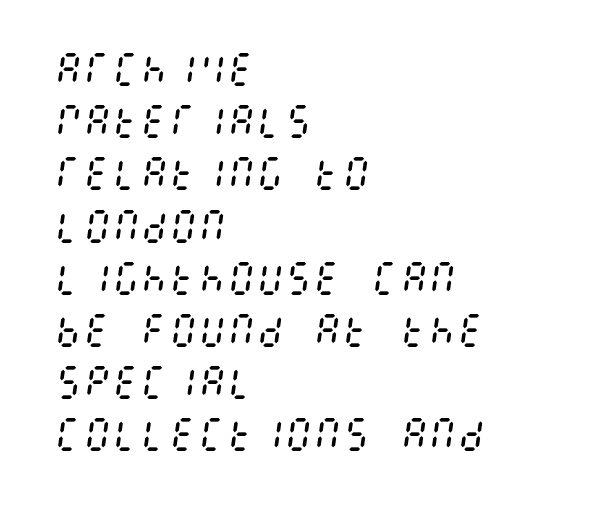
Q: Is the text bold? A: No.
Q: Is the text italic (slanted)? A: Yes, it leans right by about 8 degrees.
Q: Is the text underlined? A: No.
Q: How is the paragraph aligned? A: Left-aligned.
Q: Is the spacing between letters normal or unusually wide? A: Normal.
Q: Is the spacing between lines tight, normal or loose? A: Normal.
Q: Width (condensed, normal, or wide)? A: Condensed.
Q: Stroke contrast? A: Medium.
Q: x-height? A: Large.
